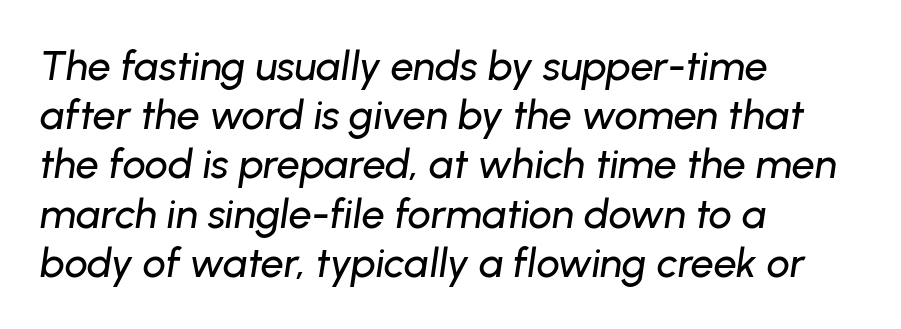
Q: Is the text italic (slanted)? A: Yes, it leans right by about 8 degrees.
Q: Is the text underlined? A: No.
Q: How is the paragraph aligned? A: Left-aligned.
Q: Is the spacing between letters normal or unusually wide? A: Normal.
Q: Width (condensed, normal, or wide)? A: Normal.
Q: Stroke contrast? A: Low.
Q: x-height? A: Medium.
Q: Monospaced? A: No.
